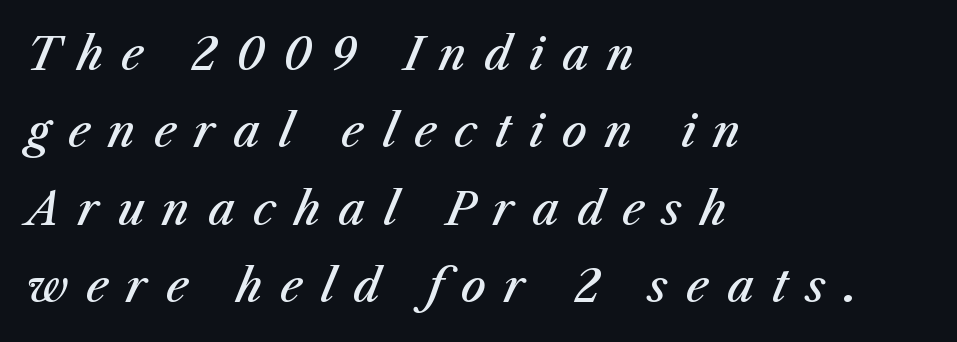
Think of a printed novel: that variable character pitch is what you see here. Firm but not heavy-handed strokes: this text is semibold. A bare baseline throughout the passage. Reading down the block, your eye returns to a fixed left position each line. There's an unmistakable incline to the writing here. Does extra space separate the letters? Yes, quite a lot of it.
